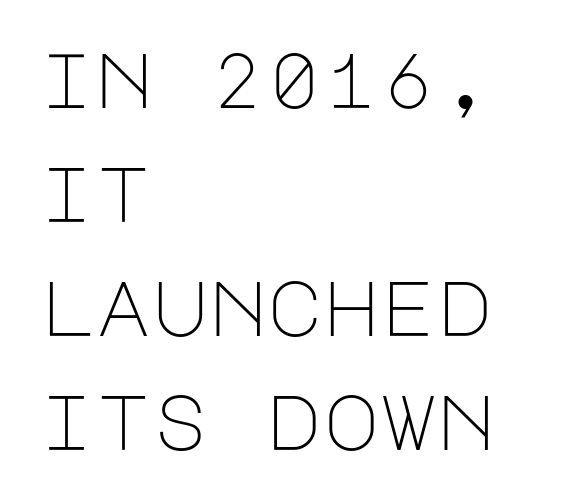
Q: Is the text bold? A: No.
Q: Is the text italic (slanted)? A: No, it is upright.
Q: Is the typeface a serif or a sans-serif typeface? A: Sans-serif.
Q: Is the text underlined? A: No.
Q: How is the paragraph aligned? A: Left-aligned.
Q: Is the spacing between letters normal or unusually wide? A: Normal.
Q: Is the spacing between lines tight, normal or loose? A: Normal.
Q: Width (condensed, normal, or wide)? A: Normal.
Q: Stroke contrast? A: Low.
Q: x-height? A: Large.
